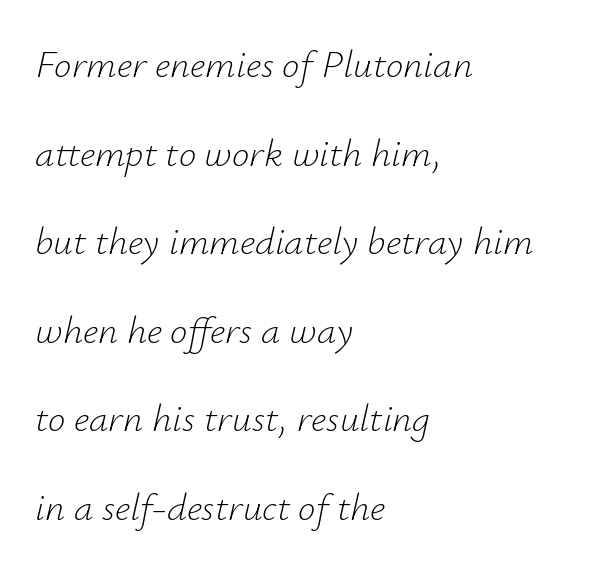
The image shows 39 px light type, italic (leaning right); set left-aligned, loose line spacing (2.27x), normal letter spacing, not underlined; low stroke contrast and a small x-height.
